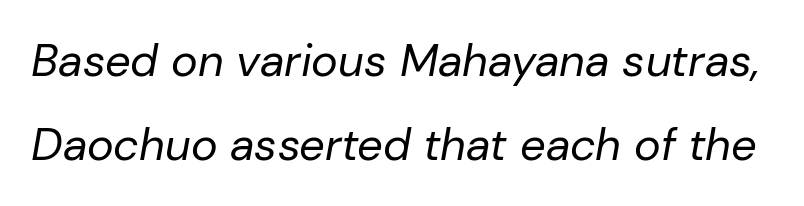
The image shows 45 px regular-weight type, italic (leaning right); set line spacing 1.87x, normal letter spacing, not underlined; low stroke contrast and a medium x-height.
